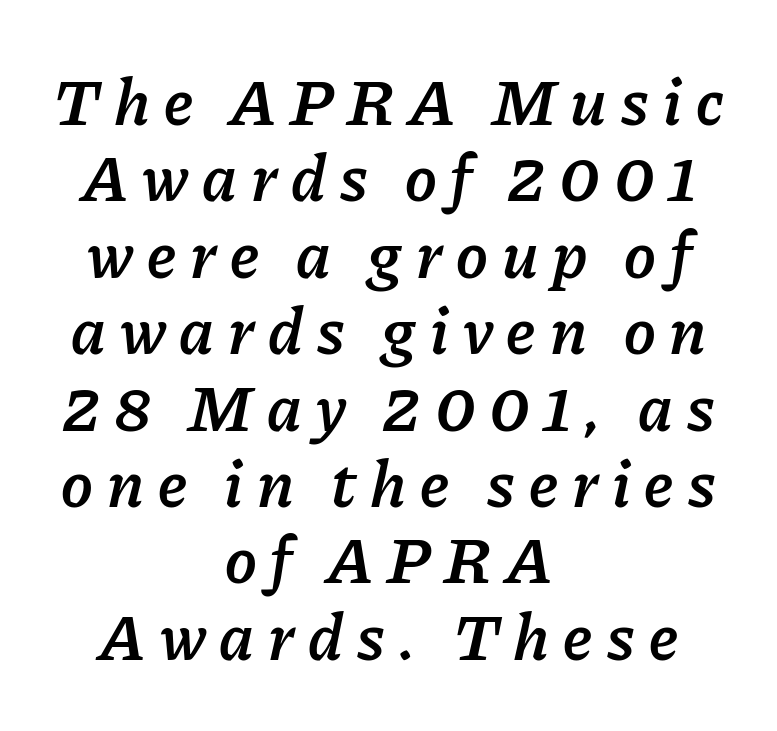
Q: Is the text bold? A: Semi-bold.
Q: Is the text italic (slanted)? A: Yes, it leans right by about 11 degrees.
Q: Is the text underlined? A: No.
Q: How is the paragraph aligned? A: Centered.
Q: Is the spacing between letters normal or unusually wide? A: Unusually wide.
Q: Is the spacing between lines tight, normal or loose? A: Tight.
Q: Width (condensed, normal, or wide)? A: Normal.
Q: Stroke contrast? A: Low.
Q: x-height? A: Medium.
Q: Monospaced? A: No.
